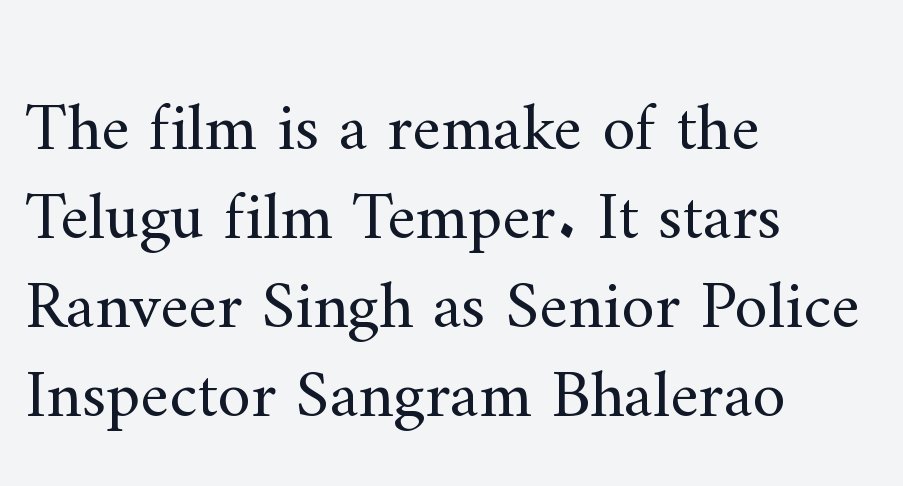
A roman cut, with each character standing at attention. Varying glyph widths throughout — classic text-font behaviour. The space between consecutive lines is moderate. Students, note that the glyphs here touch the page at normal intervals. Only glyphs here, with clear space below each row.
